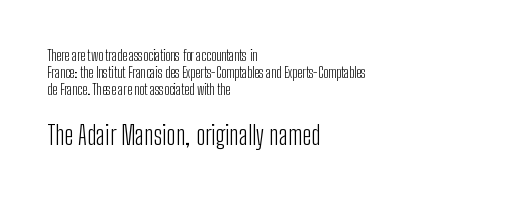
Just letters on the line, the space beneath them empty. Caption: standard tracking, unaltered. No chunkiness to these letters — they're not bold. The rendering anchors every line to the left-hand side. When letters stand straight like this, we call the style roman or upright. The letters in the lower block stand taller than those in the block above.
